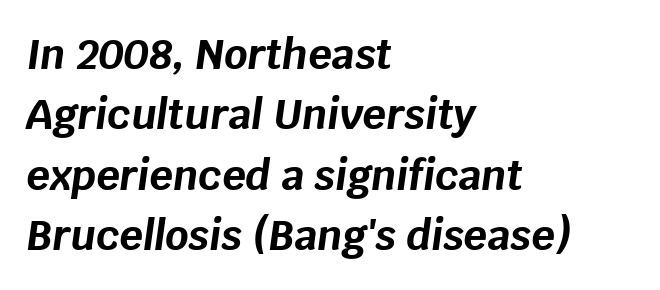
Q: Is the text bold? A: Yes.
Q: Is the text italic (slanted)? A: Yes, it leans right by about 8 degrees.
Q: Is the text underlined? A: No.
Q: How is the paragraph aligned? A: Left-aligned.
Q: Is the spacing between letters normal or unusually wide? A: Normal.
Q: Is the spacing between lines tight, normal or loose? A: Normal.
Q: Width (condensed, normal, or wide)? A: Normal.
Q: Stroke contrast? A: Low.
Q: x-height? A: Large.
Q: Monospaced? A: No.
